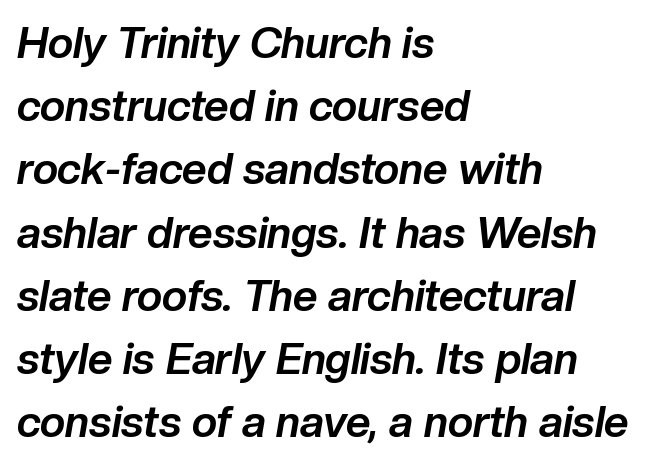
{"italic": "yes", "lean": "right", "slant_degrees": 10, "bold": "yes", "weight": "bold", "width": "normal", "stroke_contrast": "low", "x_height": "medium", "monospaced": "no", "underline": "no", "align": "left", "line_spacing": "normal", "line_spacing_ratio": 1.47, "letter_spacing": "normal", "letter_spacing_em": 0.0, "glyph_px": 43}
